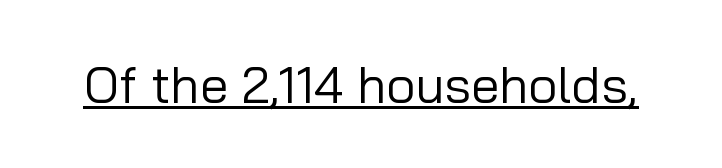
Q: Is the text bold? A: No.
Q: Is the text italic (slanted)? A: No, it is upright.
Q: Is the typeface a serif or a sans-serif typeface? A: Sans-serif.
Q: Is the text underlined? A: Yes.
Q: Is the spacing between letters normal or unusually wide? A: Normal.
Q: Width (condensed, normal, or wide)? A: Normal.
Q: Stroke contrast? A: Low.
Q: x-height? A: Medium.
Q: Monospaced? A: No.
